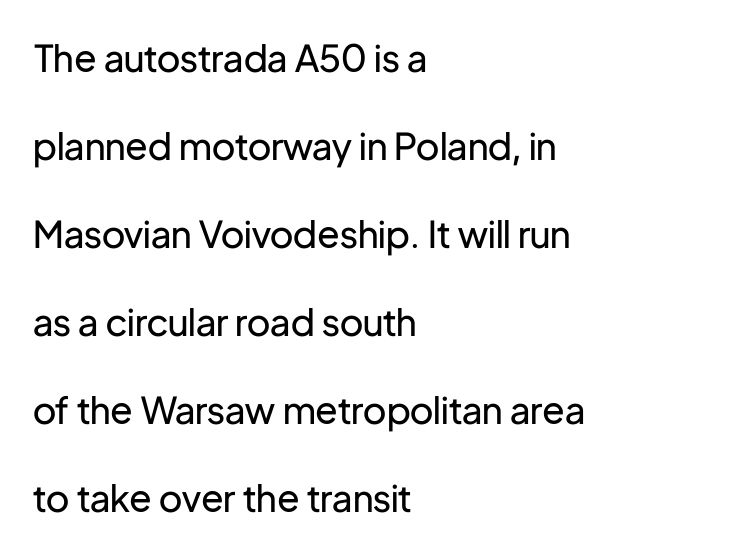
The block of text is sparse from top to bottom, with ample space between rows. The letters advance in unequal steps, a hallmark of proportional type. The letters stand upright; this is a roman face. The cut favours lightness, reaching ordinary text weight at its darkest.
